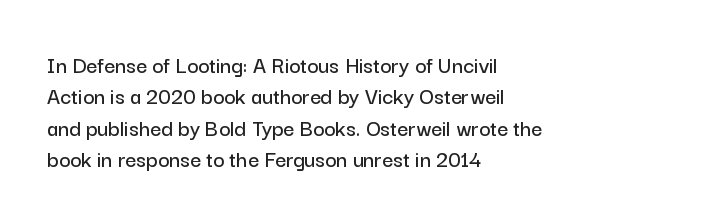
The image shows 24 px text type, upright; set left-aligned, normal line spacing (1.31x), normal letter spacing, not underlined.
